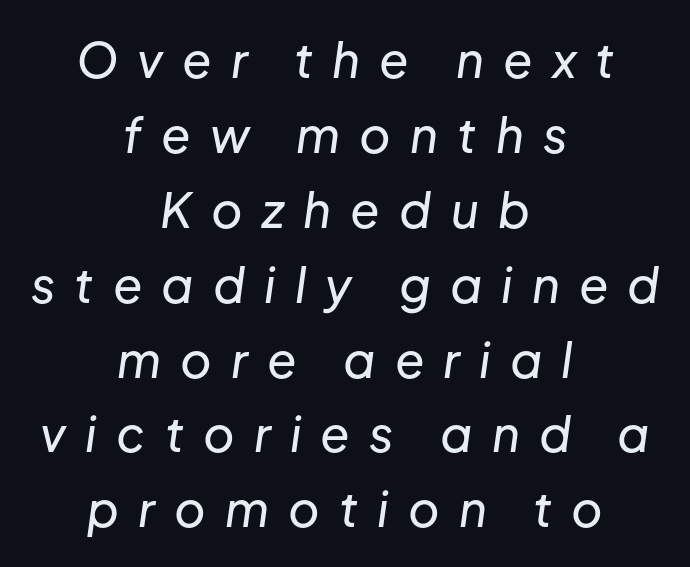
Lines of text with bare space underneath. Which margin do the lines hug? Neither — every line sits in the middle. This sample has the flowing, uneven cadence of proportional lettering. The vertical gap from one line to the next is medium.
